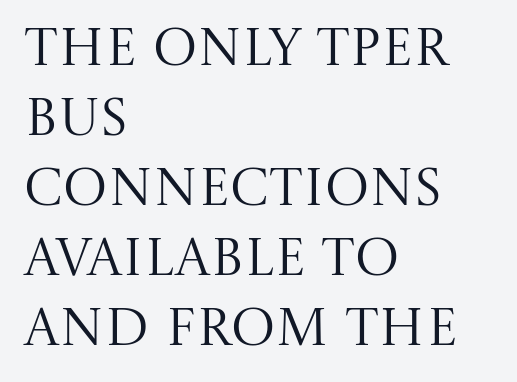
Proportional: the letters do not fall into vertical columns. No italicization has been applied; the sample stays upright. This is serif lettering, the kind often seen in printed books. In terms of letterspacing, this is plain default setting. Anything drawn beneath the words? Only blank space. The rendering anchors every line to the left-hand side.
